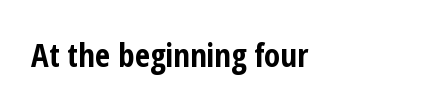
Q: Is the text bold? A: Yes.
Q: Is the text italic (slanted)? A: No, it is upright.
Q: Is the typeface a serif or a sans-serif typeface? A: Sans-serif.
Q: Is the text underlined? A: No.
Q: How is the paragraph aligned? A: Left-aligned.
Q: Is the spacing between letters normal or unusually wide? A: Normal.
Q: Width (condensed, normal, or wide)? A: Condensed.
Q: Stroke contrast? A: Low.
Q: x-height? A: Medium.
Q: Monospaced? A: No.
